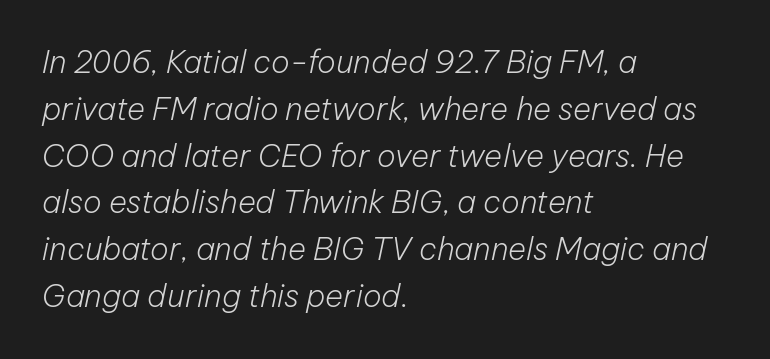
Italic? Definitely — the glyphs are oblique. The weight tops out at a normal text grade. Regular leading. Nobody drew a line under any word here. The passage shown is typed in a proportional face where columns would drift.
